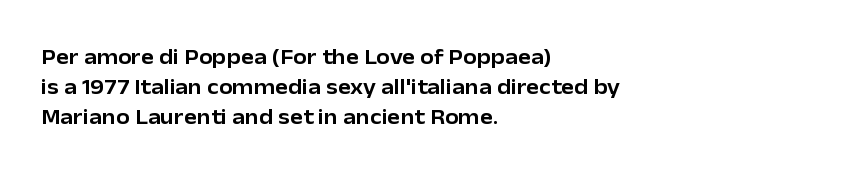
The lettering stays uniformly vertical, giving the passage a roman look. The text block is weighted toward the left margin, trailing off unevenly rightward. A typesetter would call this zero additional tracking. Evenly set lines give the paragraph a standard silhouette.
